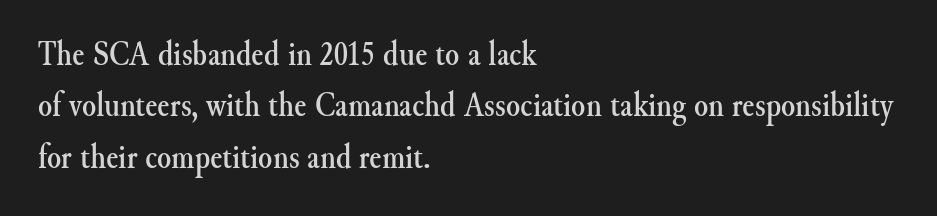
Q: Is the text italic (slanted)? A: No, it is upright.
Q: Is the typeface a serif or a sans-serif typeface? A: Serif.
Q: Is the text underlined? A: No.
Q: How is the paragraph aligned? A: Left-aligned.
Q: Is the spacing between letters normal or unusually wide? A: Normal.
Q: Is the spacing between lines tight, normal or loose? A: Normal.
Q: Width (condensed, normal, or wide)? A: Normal.
Q: Stroke contrast? A: Medium.
Q: x-height? A: Small.
Q: Monospaced? A: No.
